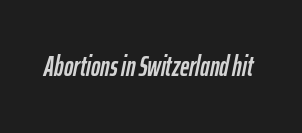
Think of a printed novel: that variable character pitch is what you see here. The text carries the slant typical of an italic or oblique font. The passage shown is not underscored anywhere. Nothing unusual about the tracking: characters are spaced as the font intends.
